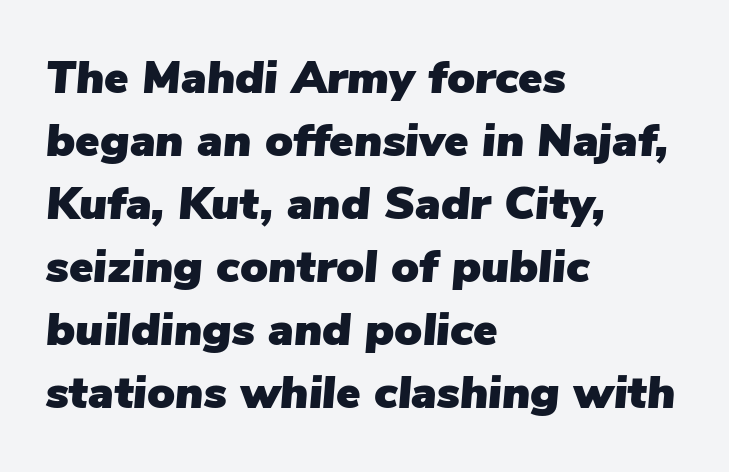
The image shows 46 px text type, italic (leaning right); set left-aligned, normal line spacing (1.37x), normal letter spacing, not underlined; low stroke contrast and a medium x-height.
